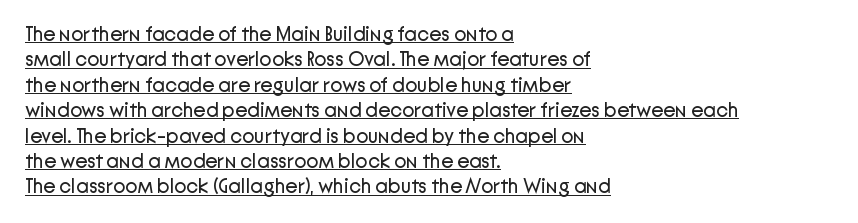
Q: Is the text bold? A: No.
Q: Is the text italic (slanted)? A: No, it is upright.
Q: Is the text underlined? A: Yes.
Q: How is the paragraph aligned? A: Left-aligned.
Q: Is the spacing between letters normal or unusually wide? A: Normal.
Q: Is the spacing between lines tight, normal or loose? A: Normal.
